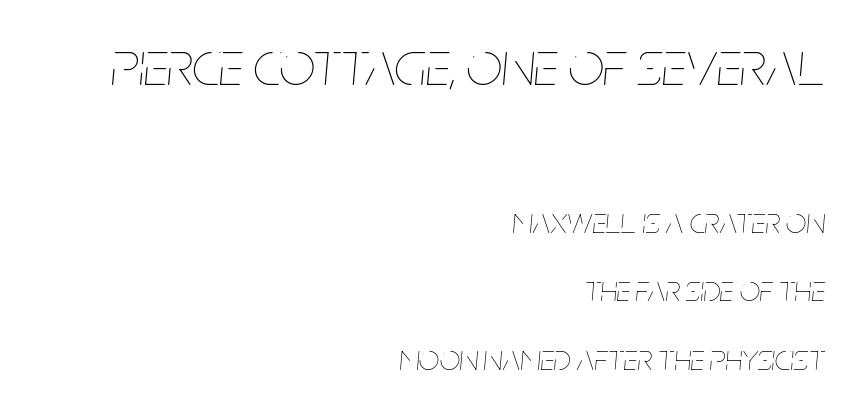
The image shows 63 px thin, condensed type, italic (leaning right); set right-aligned, loose line spacing (1.91x), normal letter spacing, not underlined; the first (top) block is 1.75x larger; low stroke contrast and a large x-height.
